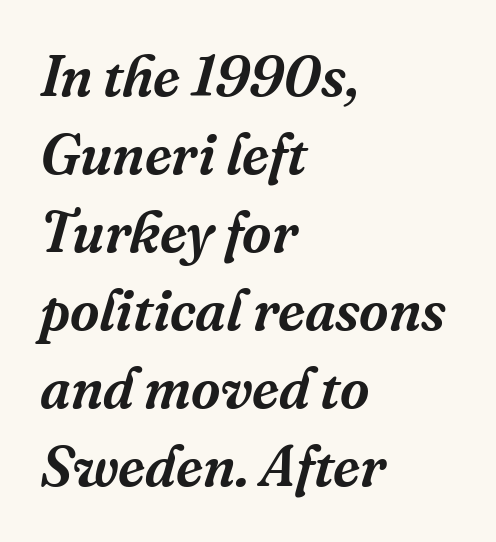
{"serif": "yes", "italic": "yes", "lean": "right", "slant_degrees": 16, "width": "normal", "stroke_contrast": "medium", "x_height": "medium", "monospaced": "no", "underline": "no", "align": "left", "line_spacing": "normal", "line_spacing_ratio": 1.37, "letter_spacing": "normal", "letter_spacing_em": 0.0, "glyph_px": 57}
